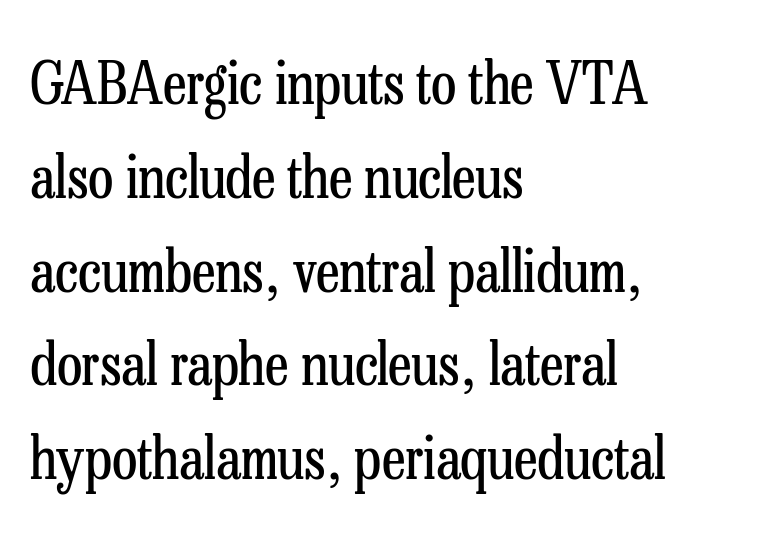
The image shows 59 px regular-weight, condensed serif type, upright; set left-aligned, normal line spacing (1.59x), normal letter spacing, not underlined; low stroke contrast and a medium x-height.
